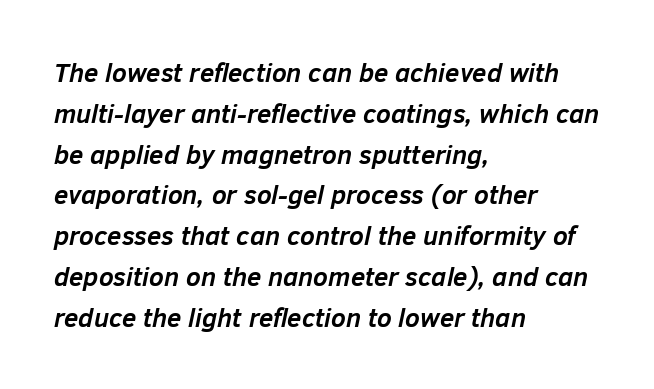
The image shows 26 px bold type, italic (leaning right); set left-aligned, normal line spacing (1.57x), normal letter spacing, not underlined.
